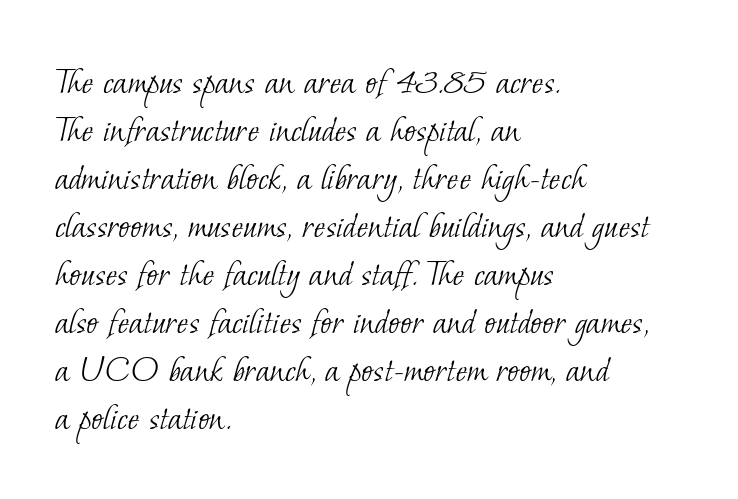
The image shows 39 px light serif type; set left-aligned, line spacing 1.23x, normal letter spacing, not underlined; low stroke contrast and a small x-height.
